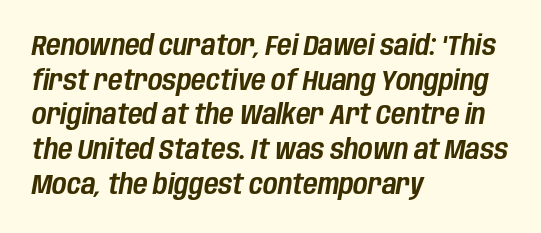
{"italic": "yes", "lean": "right", "slant_degrees": 10, "width": "condensed", "stroke_contrast": "low", "x_height": "large", "monospaced": "no", "underline": "no", "align": "left", "line_spacing_ratio": 1.24, "letter_spacing": "normal", "letter_spacing_em": 0.0, "glyph_px": 28}
